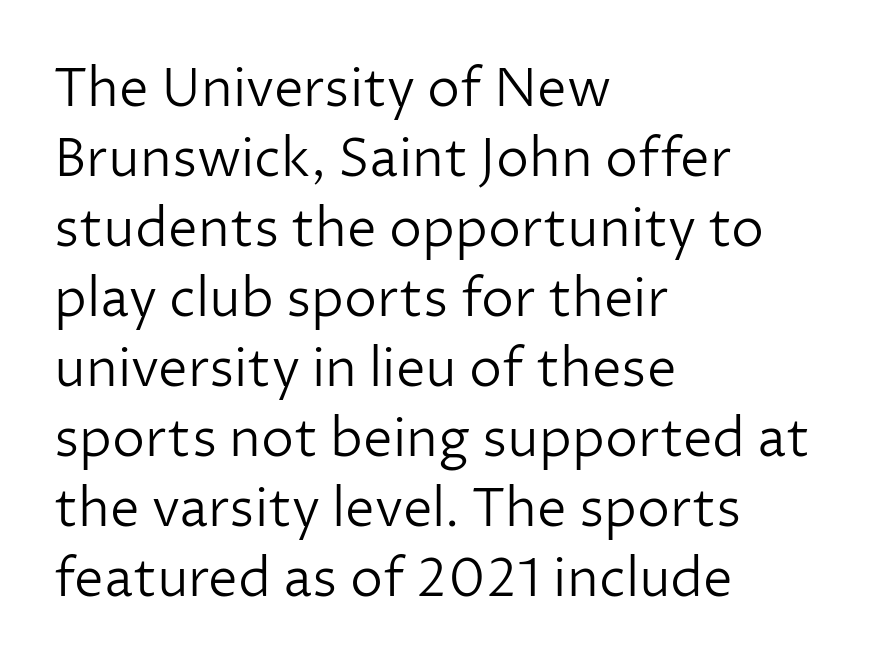
{"serif": "no", "italic": "no", "bold": "no", "weight": "light", "width": "normal", "stroke_contrast": "low", "x_height": "medium", "monospaced": "no", "underline": "no", "align": "left", "line_spacing": "normal", "line_spacing_ratio": 1.32, "letter_spacing": "normal", "letter_spacing_em": 0.0, "glyph_px": 53}
